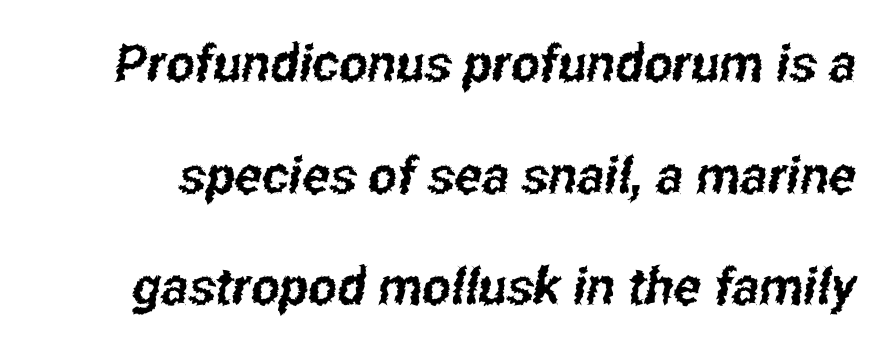
Q: Is the typeface a serif or a sans-serif typeface? A: Sans-serif.
Q: Is the text underlined? A: No.
Q: Is the spacing between letters normal or unusually wide? A: Normal.
Q: Is the spacing between lines tight, normal or loose? A: Loose.
Q: Width (condensed, normal, or wide)? A: Condensed.
Q: Stroke contrast? A: Low.
Q: x-height? A: Medium.
Q: Monospaced? A: No.
